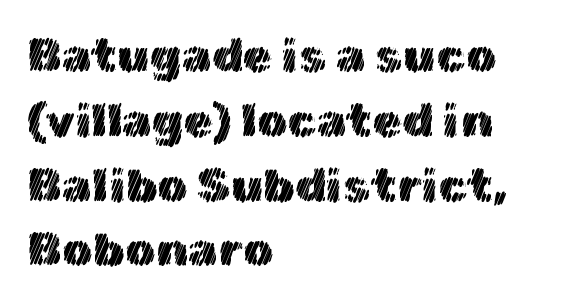
The image shows 48 px text type, upright; set left-aligned, normal line spacing (1.35x), normal letter spacing, not underlined; a medium x-height.
